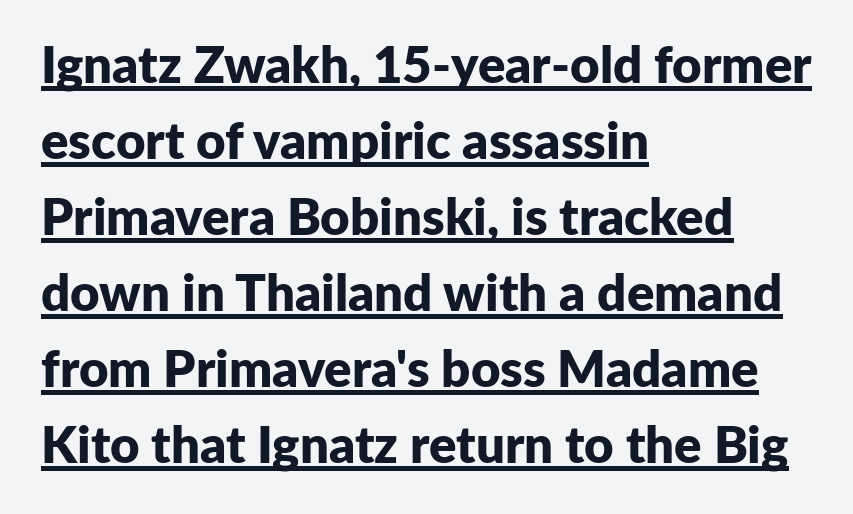
{"serif": "no", "italic": "no", "bold": "yes", "weight": "bold", "width": "normal", "stroke_contrast": "low", "x_height": "medium", "monospaced": "no", "underline": "yes", "align": "left", "line_spacing": "normal", "line_spacing_ratio": 1.49, "letter_spacing": "normal", "letter_spacing_em": 0.0, "glyph_px": 51}
